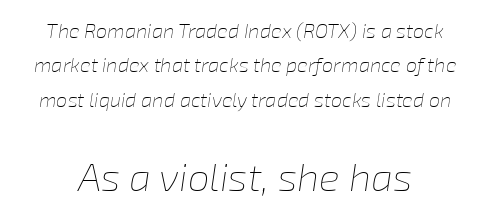
The image shows 39 px thin type, italic (leaning right); set line spacing 1.72x, normal letter spacing, not underlined; the second (bottom) block is 1.95x larger; low stroke contrast and a medium x-height.
